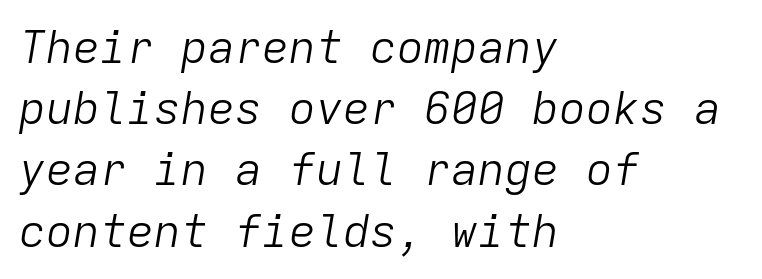
The image shows 45 px light type, italic (leaning right), monospaced; set left-aligned, normal line spacing (1.36x), normal letter spacing, not underlined; low stroke contrast and a medium x-height.
